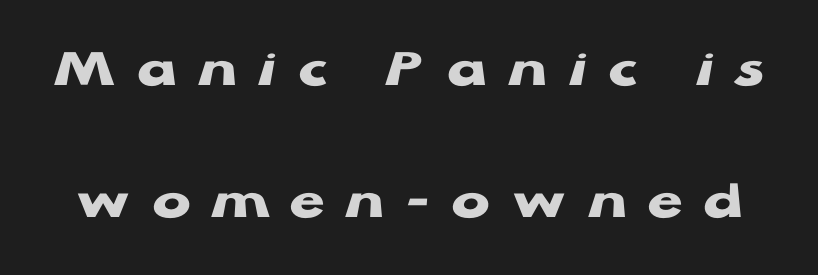
{"serif": "no", "italic": "no", "bold": "yes", "weight": "heavy", "width": "wide", "stroke_contrast": "low", "x_height": "medium", "monospaced": "no", "underline": "no", "line_spacing": "loose", "line_spacing_ratio": 2.32, "letter_spacing": "wide", "letter_spacing_em": 0.38, "glyph_px": 57}
